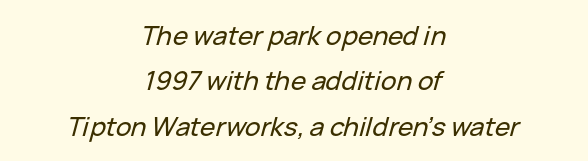
{"italic": "yes", "lean": "right", "slant_degrees": 15, "underline": "no", "align": "center", "line_spacing_ratio": 1.75, "letter_spacing": "normal", "letter_spacing_em": 0.0, "glyph_px": 26}
